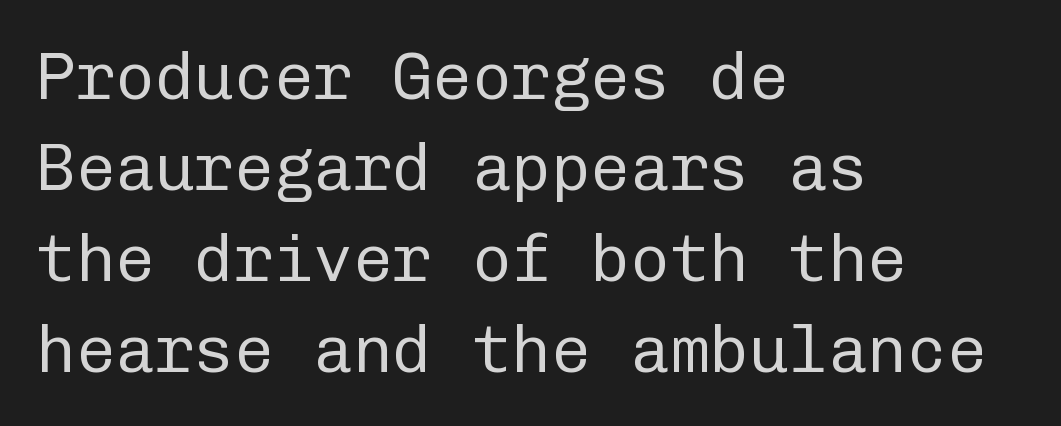
The image shows 66 px regular-weight sans-serif type, upright, monospaced; set left-aligned, normal line spacing (1.38x), normal letter spacing, not underlined; low stroke contrast and a medium x-height.
